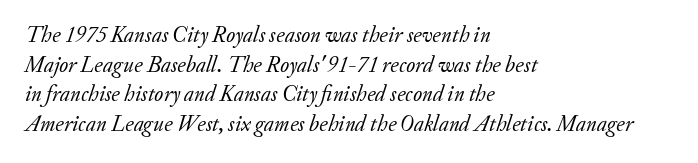
{"italic": "yes", "lean": "right", "slant_degrees": 20, "bold": "no", "underline": "no", "align": "left", "line_spacing": "normal", "line_spacing_ratio": 1.35, "letter_spacing": "normal", "letter_spacing_em": 0.0, "glyph_px": 22}
